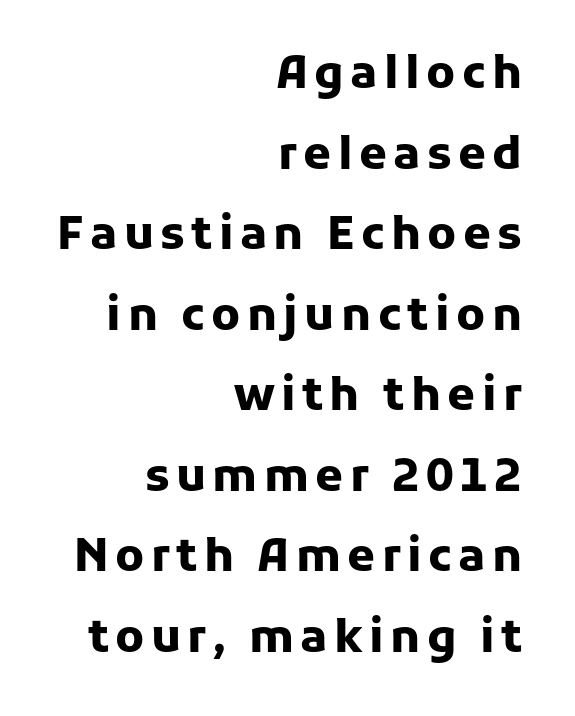
Glance below the letters and you will spot only blank space. The letters stand straight up with perfectly vertical stems. Each letter keeps its own natural width here, so spacing adapts to shape. Its strokes are broad and dark, the hallmark of bold type.
